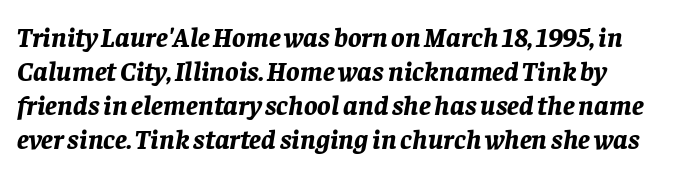
{"italic": "yes", "lean": "right", "slant_degrees": 8, "bold": "yes", "weight": "bold", "width": "normal", "stroke_contrast": "low", "x_height": "large", "monospaced": "no", "underline": "no", "line_spacing_ratio": 1.22, "letter_spacing": "normal", "letter_spacing_em": 0.0, "glyph_px": 28}
